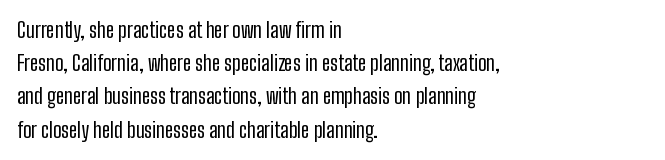
Q: Is the text bold? A: No.
Q: Is the text italic (slanted)? A: No, it is upright.
Q: Is the text underlined? A: No.
Q: How is the paragraph aligned? A: Left-aligned.
Q: Is the spacing between letters normal or unusually wide? A: Normal.
Q: Is the spacing between lines tight, normal or loose? A: Normal.
